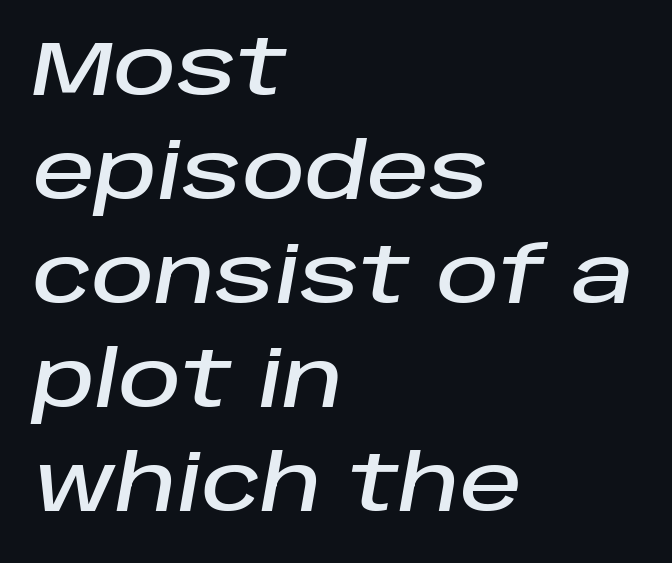
The image shows 77 px text type, italic (leaning right); set left-aligned, normal line spacing (1.35x), normal letter spacing, not underlined; low stroke contrast and a large x-height.
